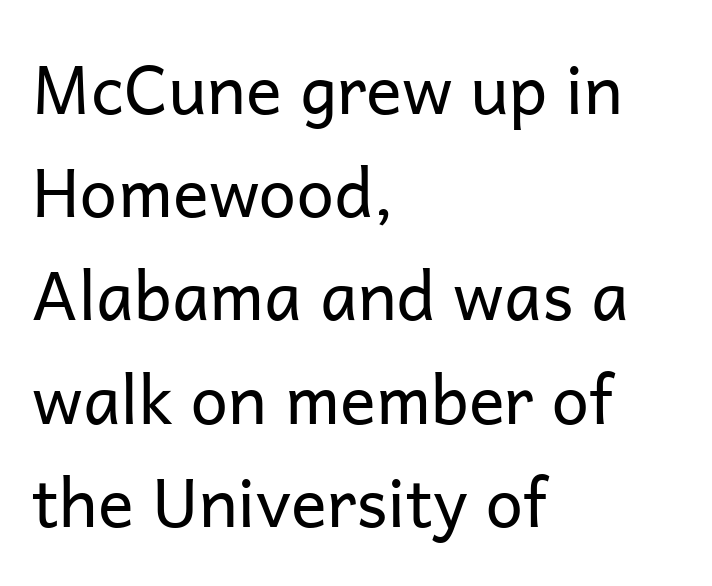
{"serif": "no", "italic": "no", "bold": "no", "weight": "regular", "width": "normal", "stroke_contrast": "low", "x_height": "medium", "monospaced": "no", "underline": "no", "align": "left", "line_spacing": "normal", "line_spacing_ratio": 1.54, "letter_spacing": "normal", "letter_spacing_em": 0.0, "glyph_px": 67}
